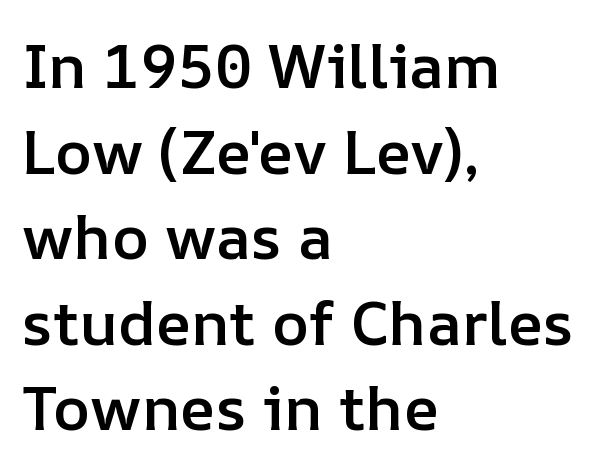
{"italic": "no", "bold": "semi", "weight": "semibold", "width": "normal", "stroke_contrast": "low", "x_height": "medium", "monospaced": "no", "underline": "no", "align": "left", "line_spacing": "normal", "line_spacing_ratio": 1.38, "letter_spacing": "normal", "letter_spacing_em": 0.0, "glyph_px": 62}
